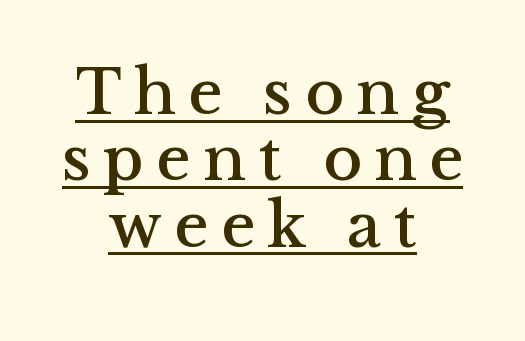
The image shows 65 px serif type, upright; set centered, tight line spacing (1.02x), underlined; medium stroke contrast and a medium x-height.
